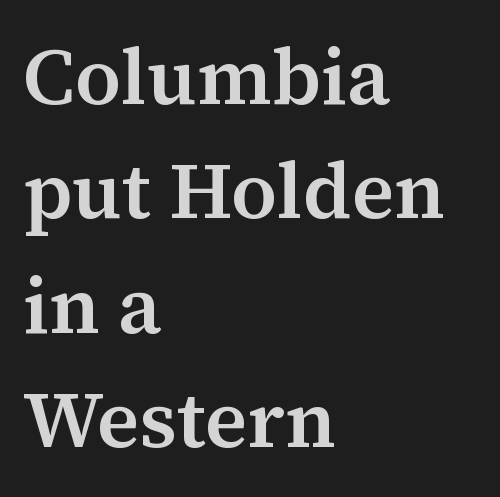
{"serif": "yes", "italic": "no", "bold": "semi", "weight": "semibold", "width": "normal", "stroke_contrast": "medium", "x_height": "medium", "monospaced": "no", "underline": "no", "align": "left", "line_spacing": "normal", "line_spacing_ratio": 1.43, "letter_spacing": "normal", "letter_spacing_em": 0.0, "glyph_px": 80}
